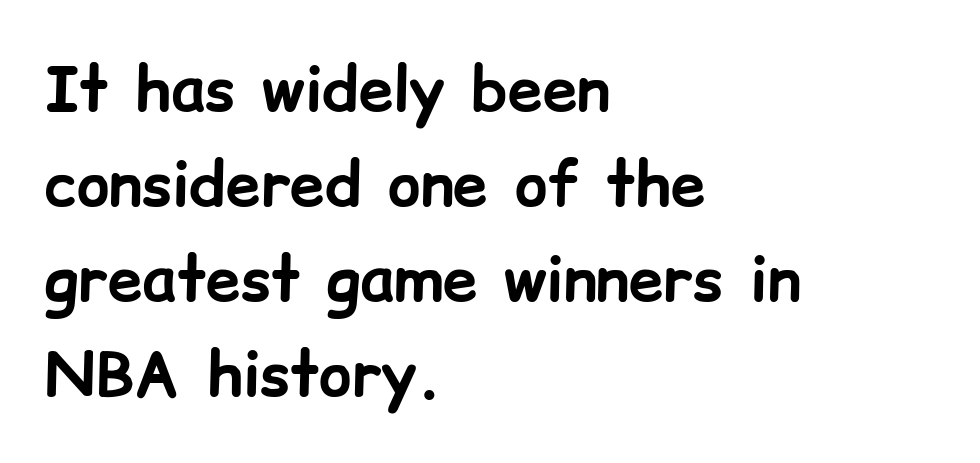
Does the copy run flush right? No — it runs flush left. Regarding leading, the lines here are spaced in the standard way. In terms of letterform style, serifs are entirely absent. When letters stand straight like this, we call the style roman or upright. The space directly below the letters is spotless.
